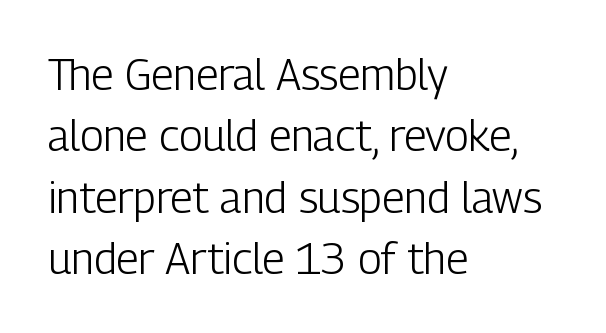
The image shows 43 px light, condensed sans-serif type, upright; set left-aligned, normal line spacing (1.43x), normal letter spacing, not underlined; low stroke contrast and a medium x-height.
